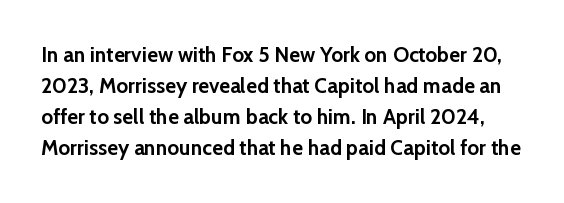
The image shows 21 px bold type, upright; set normal line spacing (1.48x), normal letter spacing, not underlined.
